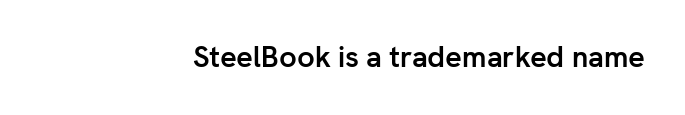
{"serif": "no", "italic": "no", "bold": "yes", "weight": "semibold", "width": "normal", "stroke_contrast": "low", "x_height": "medium", "monospaced": "no", "underline": "no", "align": "right", "letter_spacing": "normal", "letter_spacing_em": 0.0, "glyph_px": 29}
